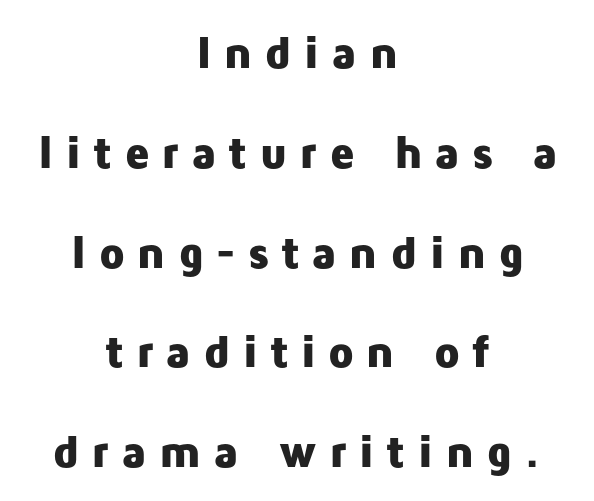
Q: Is the text bold? A: Yes.
Q: Is the text italic (slanted)? A: No, it is upright.
Q: Is the typeface a serif or a sans-serif typeface? A: Sans-serif.
Q: Is the text underlined? A: No.
Q: How is the paragraph aligned? A: Centered.
Q: Is the spacing between letters normal or unusually wide? A: Unusually wide.
Q: Is the spacing between lines tight, normal or loose? A: Loose.
Q: Width (condensed, normal, or wide)? A: Normal.
Q: Stroke contrast? A: Low.
Q: x-height? A: Medium.
Q: Monospaced? A: No.
